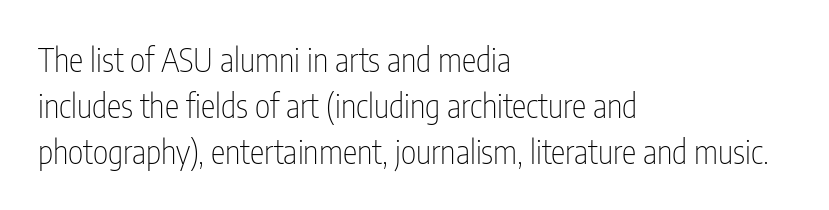
Q: Is the text bold? A: No.
Q: Is the text italic (slanted)? A: No, it is upright.
Q: Is the typeface a serif or a sans-serif typeface? A: Sans-serif.
Q: Is the text underlined? A: No.
Q: How is the paragraph aligned? A: Left-aligned.
Q: Is the spacing between letters normal or unusually wide? A: Normal.
Q: Is the spacing between lines tight, normal or loose? A: Normal.
Q: Width (condensed, normal, or wide)? A: Condensed.
Q: Stroke contrast? A: Low.
Q: x-height? A: Medium.
Q: Monospaced? A: No.
